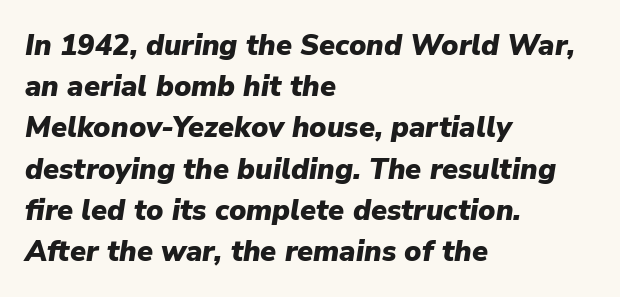
Q: Is the text bold? A: Yes.
Q: Is the text italic (slanted)? A: Yes, it leans right by about 9 degrees.
Q: Is the text underlined? A: No.
Q: How is the paragraph aligned? A: Left-aligned.
Q: Is the spacing between letters normal or unusually wide? A: Normal.
Q: Is the spacing between lines tight, normal or loose? A: Normal.
Q: Width (condensed, normal, or wide)? A: Normal.
Q: Stroke contrast? A: Low.
Q: x-height? A: Medium.
Q: Monospaced? A: No.
